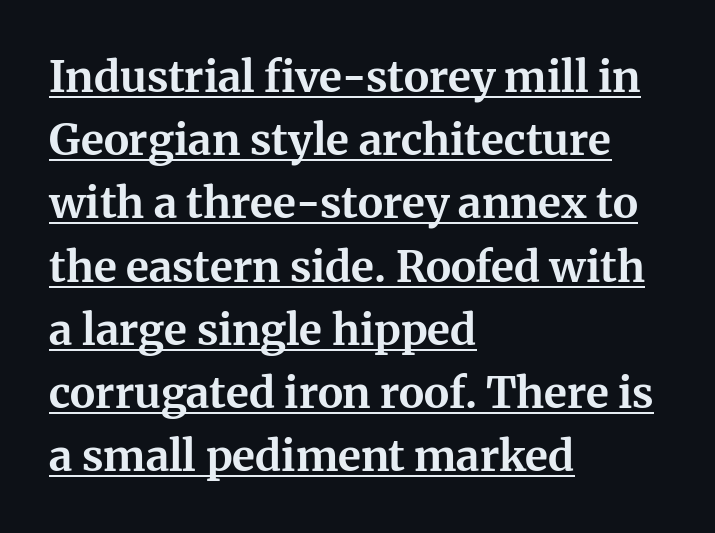
The face used here appears with an underline applied. The horizontal fit of the characters is conventional and even. These lines were composed using upright roman letters. Students, observe: this is what conventionally led text looks like. Summary of weight: heavy, a full bold.
